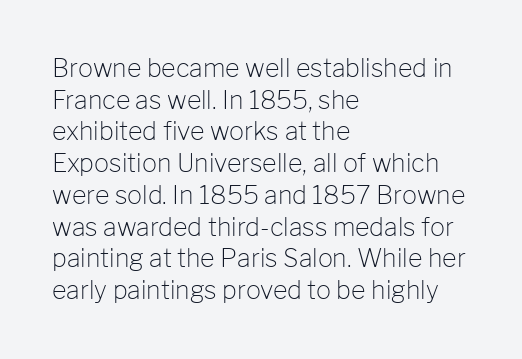
The characters are drawn with everyday or finer stroke widths. The string is rendered with underlining switched off. Leading matches the norm, producing a regular column. This sample uses plain, unmodified letter spacing.
